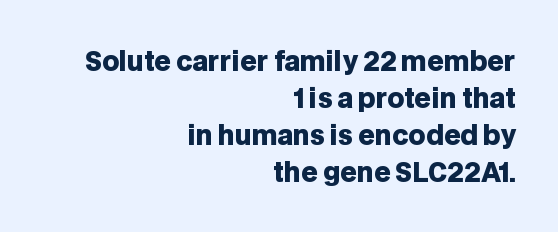
In terms of posture, this sample is upright. The characters look thick and weighty, a clear bold. The letterforms sit shoulder to shoulder at normal distance. These lines are set flush right with a ragged left edge.
